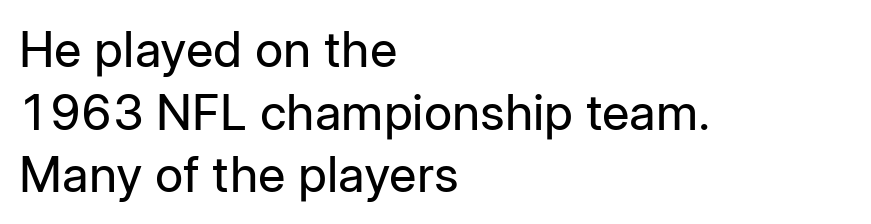
{"serif": "no", "italic": "no", "bold": "no", "weight": "regular", "width": "normal", "stroke_contrast": "low", "x_height": "medium", "monospaced": "no", "underline": "no", "align": "left", "line_spacing": "normal", "line_spacing_ratio": 1.28, "letter_spacing": "normal", "letter_spacing_em": 0.0, "glyph_px": 49}
